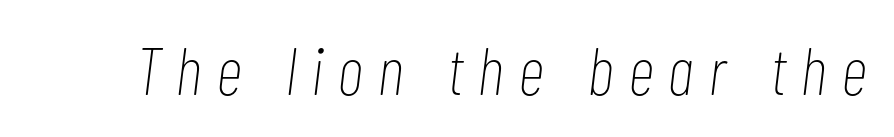
The image shows 67 px thin, condensed type, italic (leaning right); set unusually wide letter spacing (+0.24 em), not underlined; low stroke contrast and a medium x-height.
